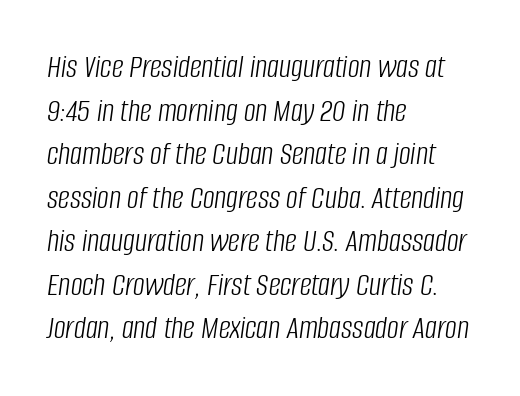
The image shows 33 px light, condensed type, italic (leaning right); set left-aligned, normal line spacing (1.32x), normal letter spacing, not underlined; low stroke contrast and a large x-height.
